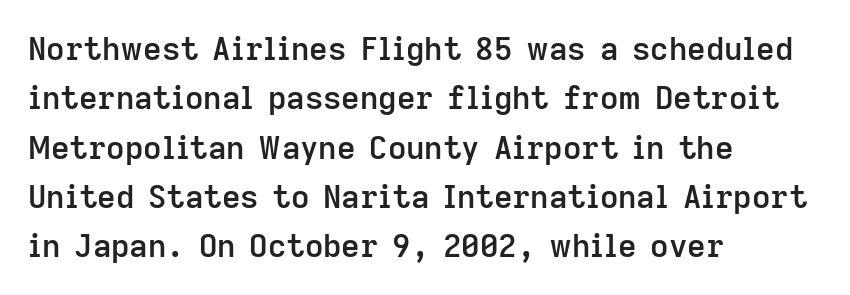
Q: Is the text bold? A: Semi-bold.
Q: Is the text italic (slanted)? A: No, it is upright.
Q: Is the typeface a serif or a sans-serif typeface? A: Sans-serif.
Q: Is the text underlined? A: No.
Q: How is the paragraph aligned? A: Left-aligned.
Q: Is the spacing between letters normal or unusually wide? A: Normal.
Q: Is the spacing between lines tight, normal or loose? A: Normal.
Q: Width (condensed, normal, or wide)? A: Normal.
Q: Stroke contrast? A: Low.
Q: x-height? A: Medium.
Q: Monospaced? A: No.
